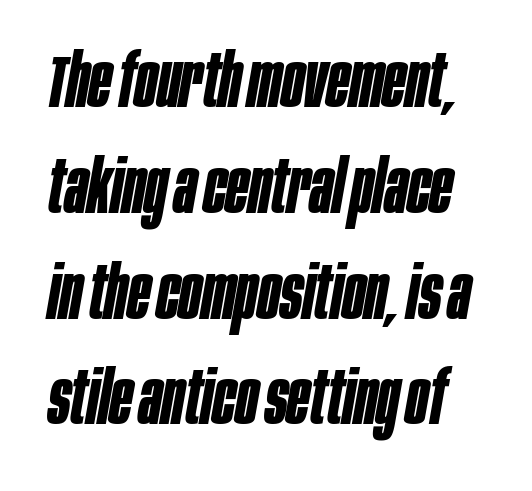
Q: Is the text bold? A: Yes.
Q: Is the text italic (slanted)? A: Yes, it leans right by about 10 degrees.
Q: Is the text underlined? A: No.
Q: Is the spacing between letters normal or unusually wide? A: Normal.
Q: Is the spacing between lines tight, normal or loose? A: Normal.
Q: Width (condensed, normal, or wide)? A: Condensed.
Q: Stroke contrast? A: Low.
Q: x-height? A: Large.
Q: Monospaced? A: No.
